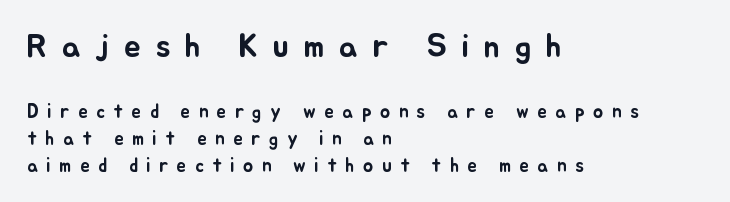
The image shows 33 px text type, upright; set left-aligned, normal line spacing (1.42x), unusually wide letter spacing (+0.45 em), not underlined; the first (top) block is 1.74x larger; low stroke contrast and a small x-height.
